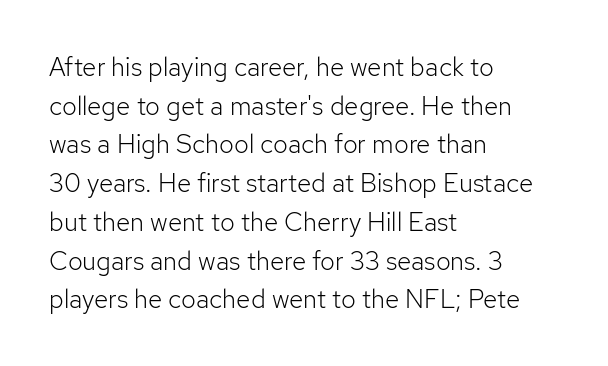
{"italic": "no", "bold": "no", "underline": "no", "align": "left", "line_spacing": "normal", "line_spacing_ratio": 1.49, "letter_spacing": "normal", "letter_spacing_em": 0.0, "glyph_px": 26}
